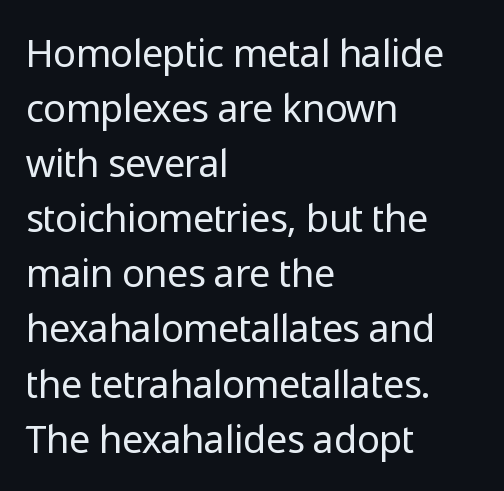
Observe the ordinary spacing: letters are neighbours, not strangers. The paragraph shown leans on its left margin. Is there any slant? The stems are plumb. I'd call this a sans setting — the letters go barefoot.
